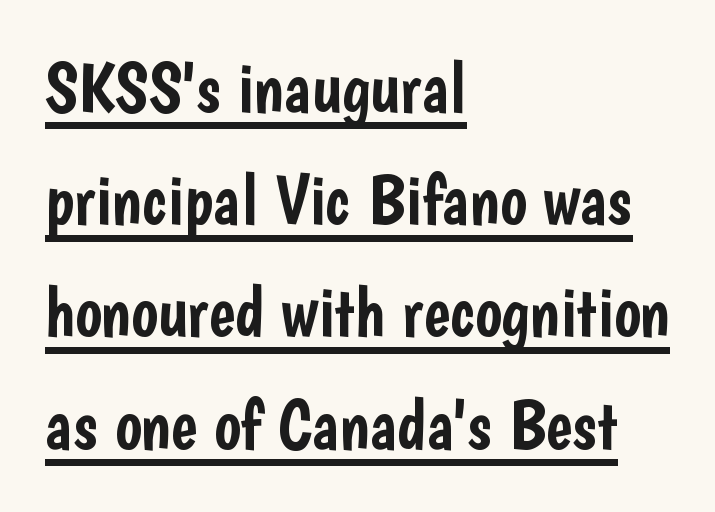
Q: Is the text italic (slanted)? A: No, it is upright.
Q: Is the typeface a serif or a sans-serif typeface? A: Sans-serif.
Q: Is the text underlined? A: Yes.
Q: How is the paragraph aligned? A: Left-aligned.
Q: Is the spacing between letters normal or unusually wide? A: Normal.
Q: Is the spacing between lines tight, normal or loose? A: Normal.
Q: Width (condensed, normal, or wide)? A: Condensed.
Q: Stroke contrast? A: Low.
Q: x-height? A: Medium.
Q: Monospaced? A: No.
